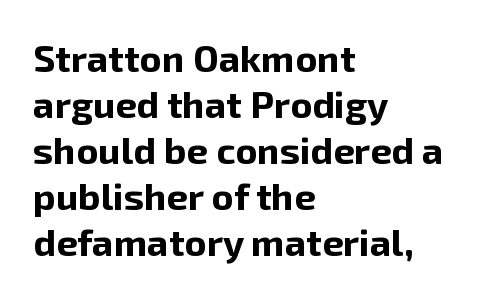
{"serif": "no", "italic": "no", "bold": "yes", "weight": "bold", "width": "normal", "stroke_contrast": "low", "x_height": "medium", "monospaced": "no", "underline": "no", "align": "left", "line_spacing_ratio": 1.21, "letter_spacing": "normal", "letter_spacing_em": 0.0, "glyph_px": 38}
